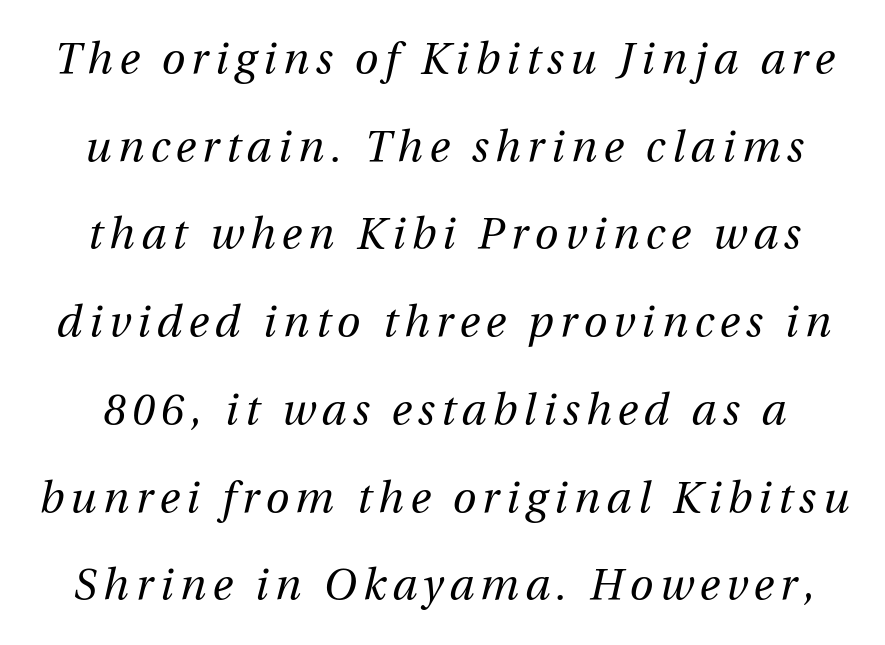
{"italic": "yes", "lean": "right", "slant_degrees": 12, "bold": "no", "weight": "regular", "width": "normal", "stroke_contrast": "medium", "x_height": "medium", "monospaced": "no", "underline": "no", "line_spacing": "loose", "line_spacing_ratio": 2.04, "glyph_px": 43}
